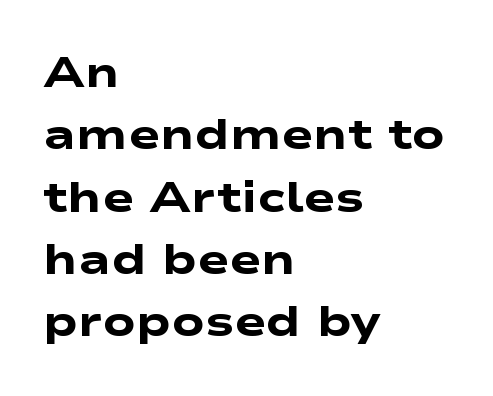
The image shows 43 px heavy, wide sans-serif type; set left-aligned, normal line spacing (1.45x), normal letter spacing, not underlined; low stroke contrast and a medium x-height.
